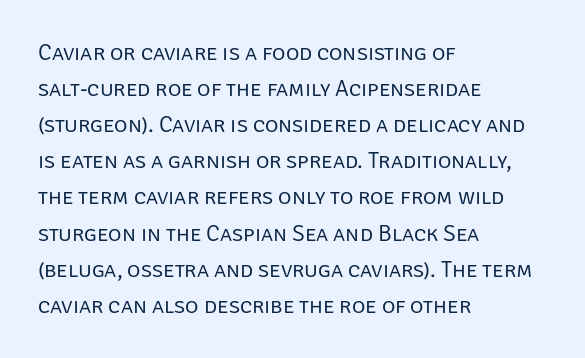
{"italic": "no", "bold": "no", "underline": "no", "align": "left", "line_spacing": "normal", "line_spacing_ratio": 1.57, "letter_spacing": "normal", "letter_spacing_em": 0.0, "glyph_px": 23}
